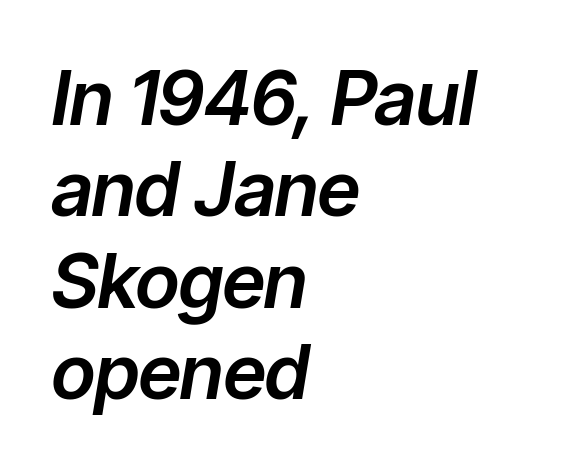
Q: Is the text italic (slanted)? A: Yes, it leans right by about 9 degrees.
Q: Is the text underlined? A: No.
Q: How is the paragraph aligned? A: Left-aligned.
Q: Is the spacing between letters normal or unusually wide? A: Normal.
Q: Width (condensed, normal, or wide)? A: Normal.
Q: Stroke contrast? A: Low.
Q: x-height? A: Medium.
Q: Monospaced? A: No.
